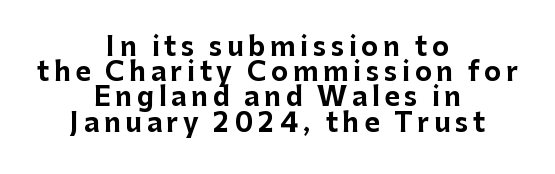
The image shows 26 px bold type, upright; set centered, tight line spacing (0.97x), not underlined.
